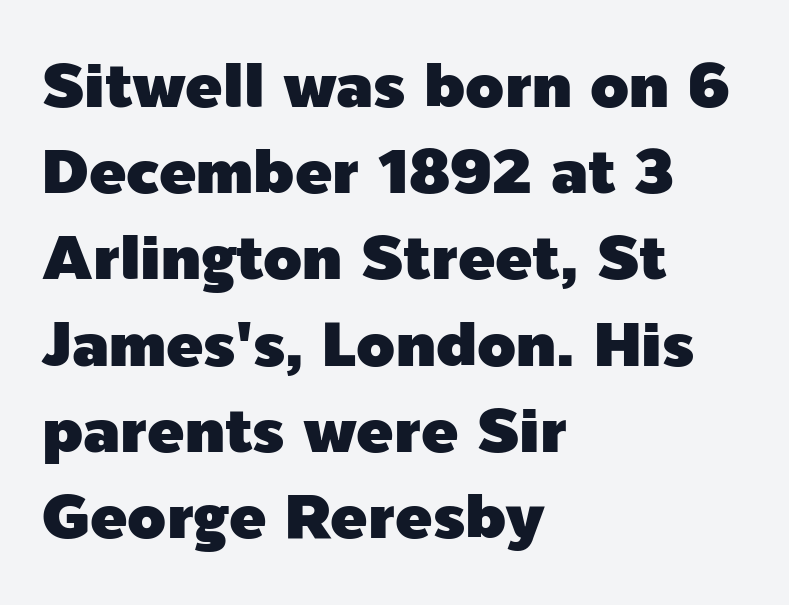
Q: Is the text italic (slanted)? A: No, it is upright.
Q: Is the typeface a serif or a sans-serif typeface? A: Sans-serif.
Q: Is the text underlined? A: No.
Q: How is the paragraph aligned? A: Left-aligned.
Q: Is the spacing between letters normal or unusually wide? A: Normal.
Q: Is the spacing between lines tight, normal or loose? A: Normal.
Q: Width (condensed, normal, or wide)? A: Normal.
Q: x-height? A: Medium.
Q: Monospaced? A: No.
